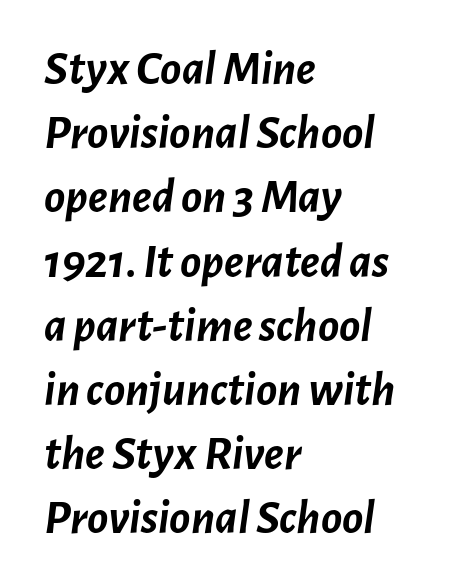
Q: Is the text bold? A: Yes.
Q: Is the text italic (slanted)? A: Yes, it leans right by about 7 degrees.
Q: Is the text underlined? A: No.
Q: How is the paragraph aligned? A: Left-aligned.
Q: Is the spacing between letters normal or unusually wide? A: Normal.
Q: Is the spacing between lines tight, normal or loose? A: Normal.
Q: Width (condensed, normal, or wide)? A: Normal.
Q: Stroke contrast? A: Low.
Q: x-height? A: Medium.
Q: Monospaced? A: No.
